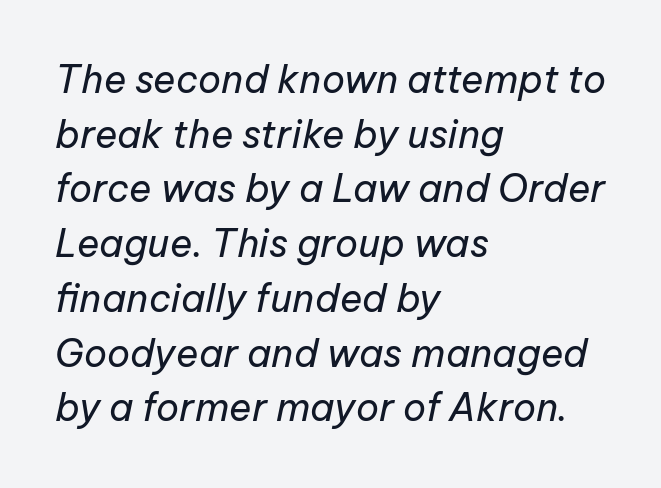
{"italic": "yes", "lean": "right", "slant_degrees": 12, "bold": "no", "weight": "regular", "width": "normal", "stroke_contrast": "low", "x_height": "medium", "monospaced": "no", "underline": "no", "align": "left", "line_spacing": "normal", "line_spacing_ratio": 1.44, "letter_spacing": "normal", "letter_spacing_em": 0.0, "glyph_px": 38}
